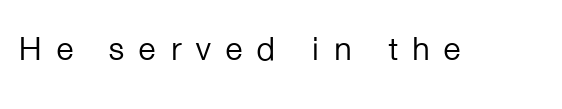
{"serif": "no", "italic": "no", "bold": "no", "weight": "regular", "width": "normal", "stroke_contrast": "low", "x_height": "medium", "monospaced": "no", "underline": "no", "letter_spacing": "wide", "letter_spacing_em": 0.4, "glyph_px": 33}
